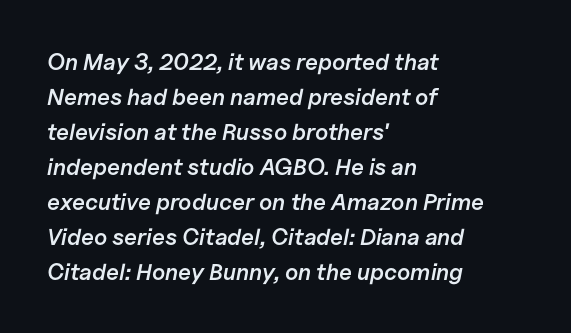
Q: Is the text bold? A: Semi-bold.
Q: Is the text italic (slanted)? A: Yes, it leans right by about 11 degrees.
Q: Is the text underlined? A: No.
Q: How is the paragraph aligned? A: Left-aligned.
Q: Is the spacing between letters normal or unusually wide? A: Normal.
Q: Is the spacing between lines tight, normal or loose? A: Normal.
